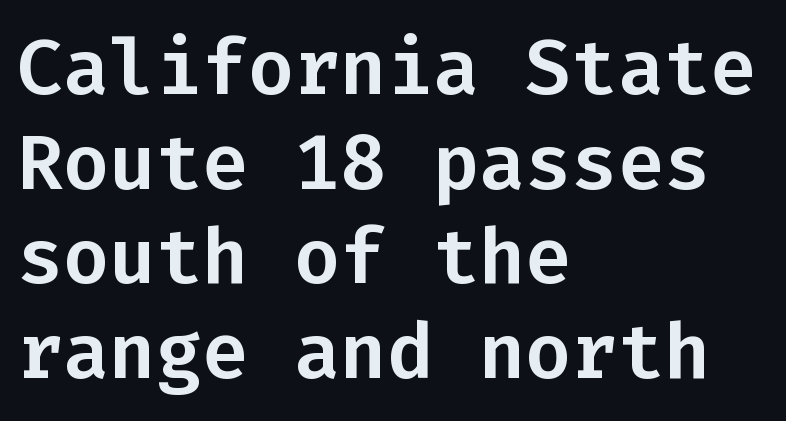
{"serif": "no", "italic": "no", "width": "normal", "stroke_contrast": "low", "x_height": "medium", "monospaced": "yes", "underline": "no", "align": "left", "line_spacing_ratio": 1.23, "letter_spacing": "normal", "letter_spacing_em": 0.0, "glyph_px": 77}
